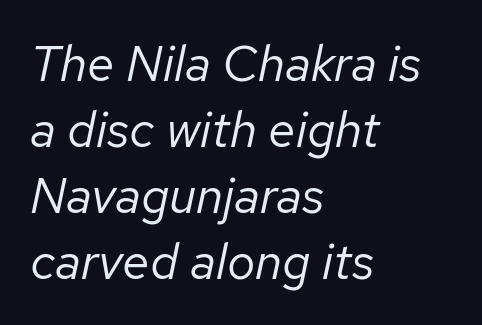
Q: Is the text bold? A: No.
Q: Is the text italic (slanted)? A: Yes, it leans right by about 12 degrees.
Q: Is the text underlined? A: No.
Q: How is the paragraph aligned? A: Left-aligned.
Q: Is the spacing between letters normal or unusually wide? A: Normal.
Q: Is the spacing between lines tight, normal or loose? A: Normal.
Q: Width (condensed, normal, or wide)? A: Normal.
Q: Stroke contrast? A: Low.
Q: x-height? A: Medium.
Q: Monospaced? A: No.
